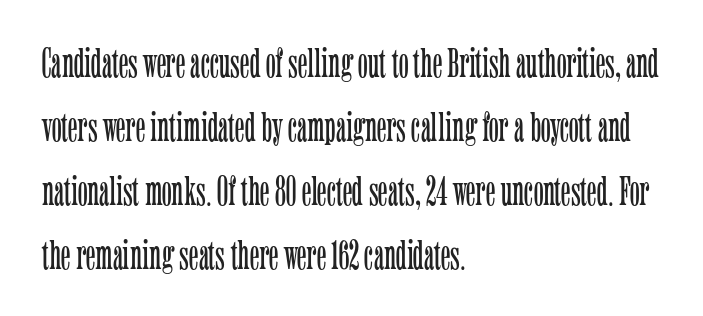
Q: Is the text bold? A: No.
Q: Is the text italic (slanted)? A: No, it is upright.
Q: Is the typeface a serif or a sans-serif typeface? A: Serif.
Q: Is the text underlined? A: No.
Q: How is the paragraph aligned? A: Left-aligned.
Q: Is the spacing between letters normal or unusually wide? A: Normal.
Q: Is the spacing between lines tight, normal or loose? A: Normal.
Q: Width (condensed, normal, or wide)? A: Condensed.
Q: Stroke contrast? A: Low.
Q: x-height? A: Medium.
Q: Monospaced? A: No.
